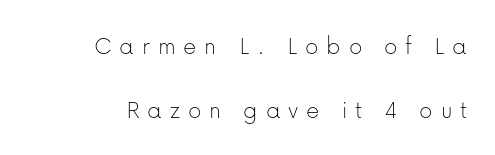
The image shows 26 px text type, upright; set loose line spacing (2.46x), unusually wide letter spacing (+0.3 em), not underlined.
